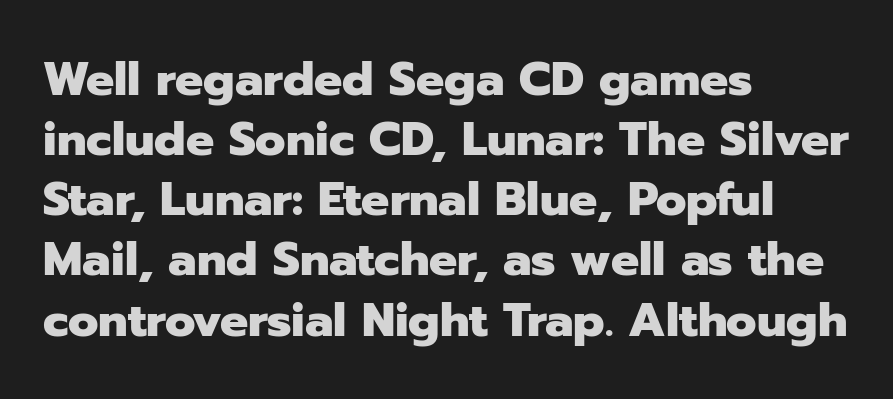
Q: Is the text bold? A: Yes.
Q: Is the text italic (slanted)? A: No, it is upright.
Q: Is the typeface a serif or a sans-serif typeface? A: Sans-serif.
Q: Is the text underlined? A: No.
Q: How is the paragraph aligned? A: Left-aligned.
Q: Is the spacing between letters normal or unusually wide? A: Normal.
Q: Is the spacing between lines tight, normal or loose? A: Normal.
Q: Width (condensed, normal, or wide)? A: Normal.
Q: Stroke contrast? A: Low.
Q: x-height? A: Medium.
Q: Monospaced? A: No.
